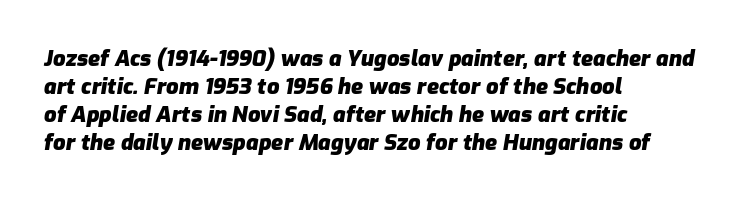
The image shows 22 px bold type, italic (leaning right); set left-aligned, normal line spacing (1.28x), normal letter spacing, not underlined.
